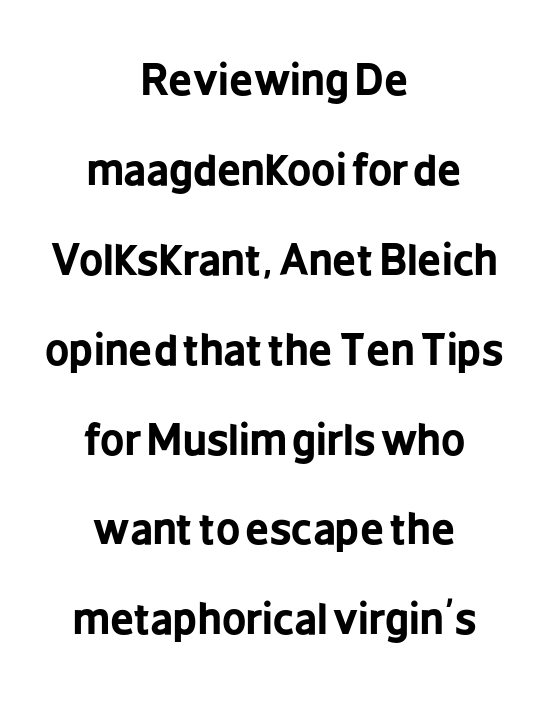
Regarding leading, the lines here are spaced well apart. A typesetter would call this proportional, since set widths differ per character. Where is the straight margin? There isn't one; the lines are centered. What kind of face is this? One without serifs — a sans. The line texture is even and compact thanks to regular tracking.
